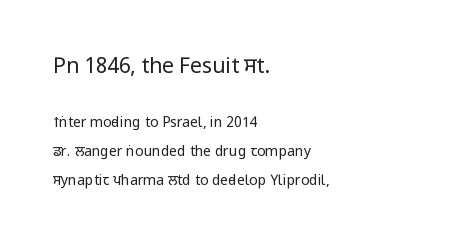
The space between consecutive lines is lavish. Bold? No — there's no thickening of the strokes. Horizontally, the lines are justified to the leading edge only. The gaps between neighbouring characters are ordinary and unremarkable. Bare-footed words on every line. This is roman type, the default non-slanted kind.
